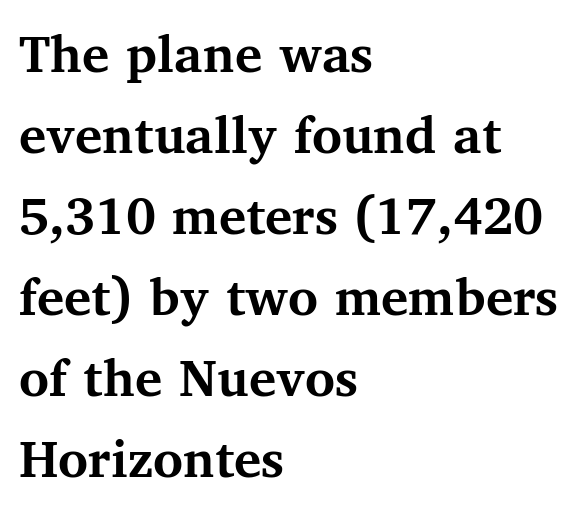
{"serif": "yes", "italic": "no", "bold": "yes", "weight": "semibold", "width": "normal", "stroke_contrast": "medium", "x_height": "medium", "monospaced": "no", "underline": "no", "align": "left", "line_spacing": "normal", "line_spacing_ratio": 1.42, "letter_spacing": "normal", "letter_spacing_em": 0.0, "glyph_px": 57}
